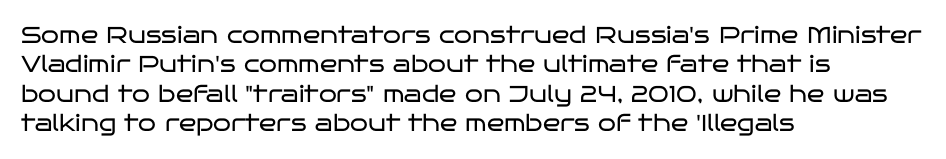
It's the straight-up-and-down kind of type. The face used here is rendered with its standard letterfit. The setting favours the left margin, as ordinary paragraphs usually do. This is not heavy type; no bold has been used. Interline gaps are of average width in this sample.
